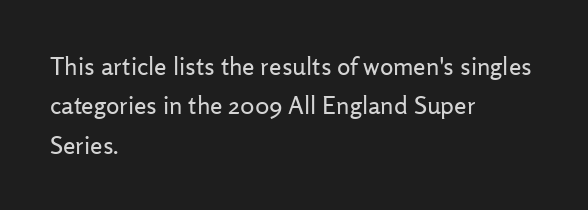
Q: Is the text bold? A: No.
Q: Is the text italic (slanted)? A: No, it is upright.
Q: Is the text underlined? A: No.
Q: How is the paragraph aligned? A: Left-aligned.
Q: Is the spacing between letters normal or unusually wide? A: Normal.
Q: Is the spacing between lines tight, normal or loose? A: Normal.
